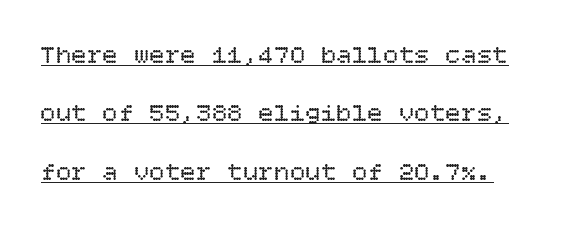
Does a line run under the words? Yes, clearly. You could fit nearly another row in the gap between these rows. The face looks like a standard text weight, possibly lighter. Notice how the stems are strictly vertical — no italics here. Caption: standard tracking, unaltered.
